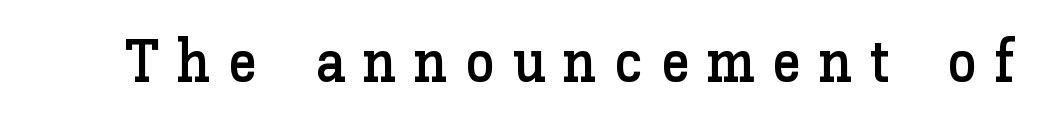
Q: Is the text italic (slanted)? A: No, it is upright.
Q: Is the text underlined? A: No.
Q: Is the spacing between letters normal or unusually wide? A: Unusually wide.
Q: Width (condensed, normal, or wide)? A: Normal.
Q: Stroke contrast? A: Low.
Q: x-height? A: Medium.
Q: Monospaced? A: No.
